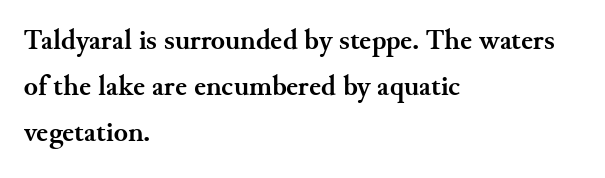
Q: Is the text bold? A: Yes.
Q: Is the text italic (slanted)? A: No, it is upright.
Q: Is the typeface a serif or a sans-serif typeface? A: Serif.
Q: Is the text underlined? A: No.
Q: How is the paragraph aligned? A: Left-aligned.
Q: Is the spacing between letters normal or unusually wide? A: Normal.
Q: Is the spacing between lines tight, normal or loose? A: Normal.
Q: Width (condensed, normal, or wide)? A: Normal.
Q: Stroke contrast? A: Medium.
Q: x-height? A: Small.
Q: Monospaced? A: No.
